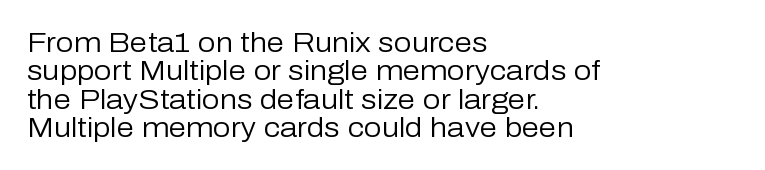
{"serif": "no", "italic": "no", "bold": "no", "weight": "regular", "width": "normal", "stroke_contrast": "low", "x_height": "medium", "monospaced": "no", "underline": "no", "align": "left", "line_spacing": "tight", "line_spacing_ratio": 1.01, "letter_spacing": "normal", "letter_spacing_em": 0.0, "glyph_px": 28}
